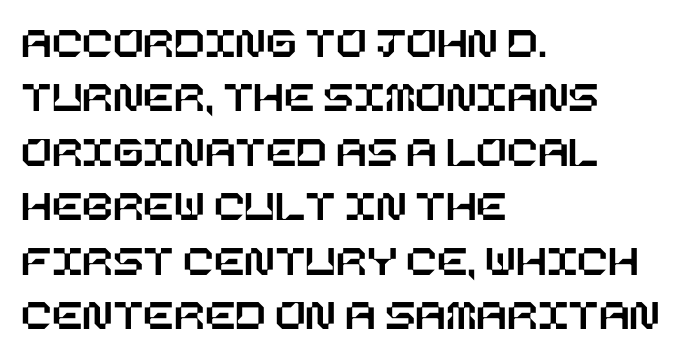
Short note: letters normally spaced. A roman cut, with each character standing at attention. Words float on clear page, feet unadorned. Does the copy run flush right? No — it runs flush left.
